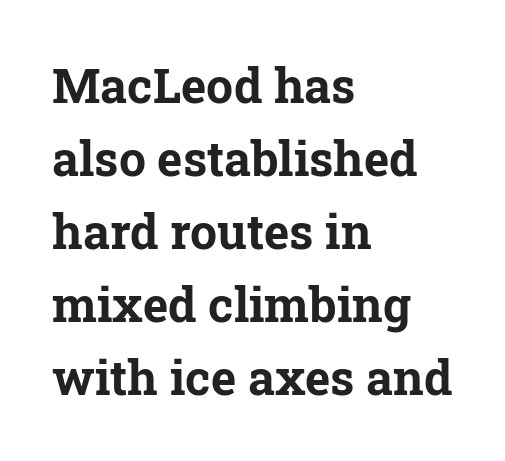
The image shows 48 px bold serif type, upright; set left-aligned, normal line spacing (1.52x), normal letter spacing, not underlined; low stroke contrast and a medium x-height.
